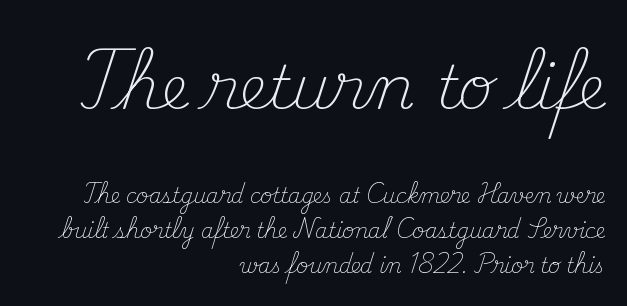
The image shows 60 px light serif type; set right-aligned, line spacing 1.74x, normal letter spacing, not underlined; the first (top) block is 3.0x larger; medium stroke contrast and a small x-height.
